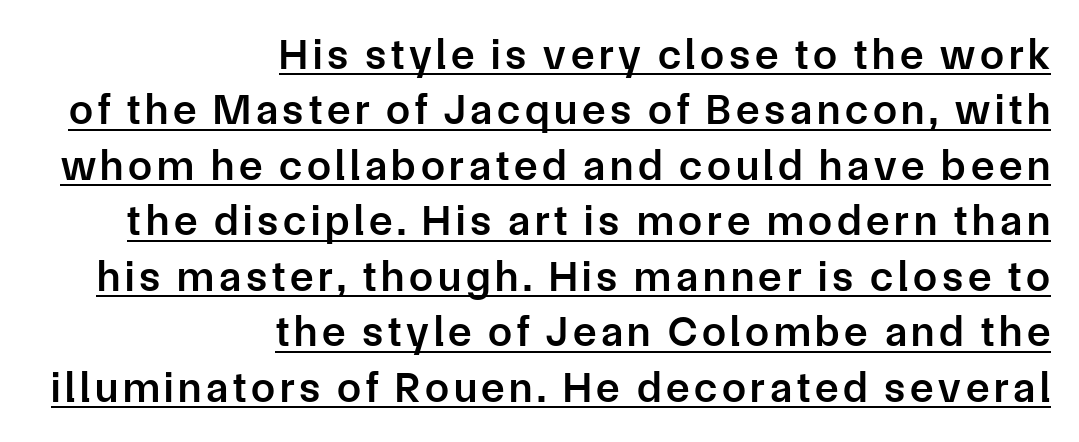
You can tell it's not italic because the verticals are truly vertical. Underlining? Definitely there. Reading down the column, the eye jumps a familiar distance to each next line. The text block is weighted toward the right margin, trailing off unevenly leftward. What kind of face is this? One without serifs — a sans.
